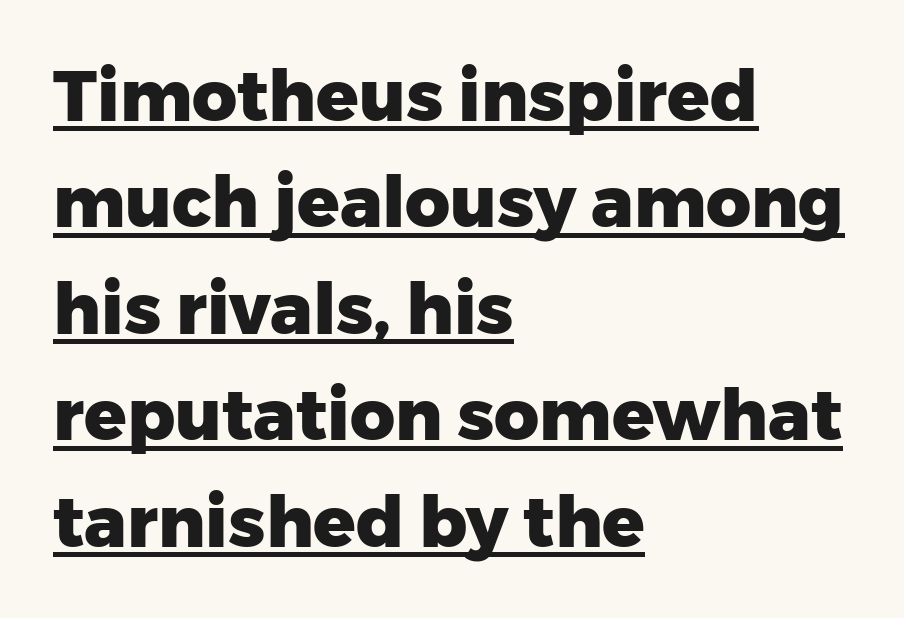
The image shows 70 px heavy sans-serif type, upright; set left-aligned, normal line spacing (1.52x), normal letter spacing, underlined; low stroke contrast and a medium x-height.
